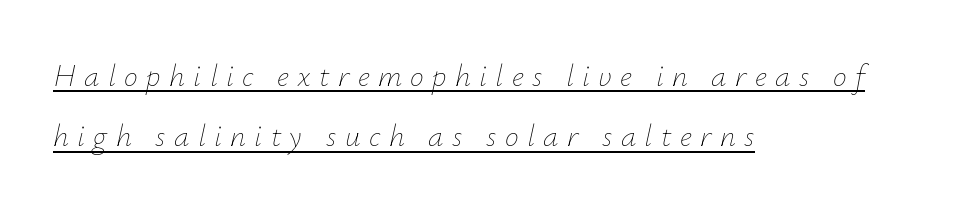
Every character sits at an angle, as italics do. Is this a heavy cut? Hardly; it is regular or lighter. Spacing between characters has been opened up far beyond the box default. Descenders here cross a horizontal rule under the line. Baseline-to-baseline distance is far greater than the letter height. The lines in this sample share a left origin and differ only in where they stop.
